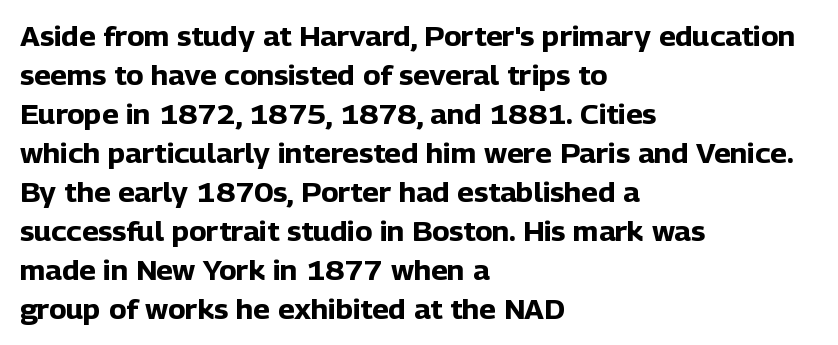
Q: Is the text bold? A: Yes.
Q: Is the text italic (slanted)? A: No, it is upright.
Q: Is the text underlined? A: No.
Q: How is the paragraph aligned? A: Left-aligned.
Q: Is the spacing between letters normal or unusually wide? A: Normal.
Q: Is the spacing between lines tight, normal or loose? A: Normal.
